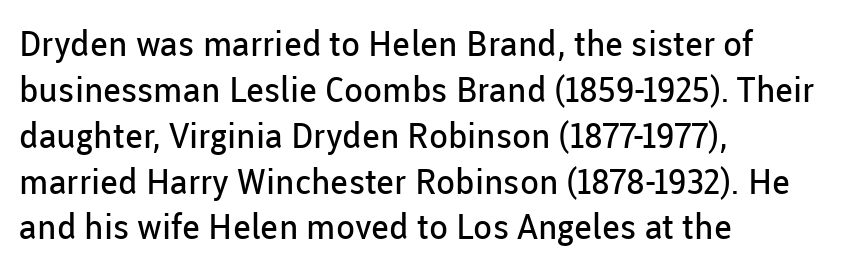
The setting favours the left margin, as ordinary paragraphs usually do. Rule under the text: the space is simply empty. Horizontal bands of white between lines are of average thickness. Weight: not bold — regular or lighter.
